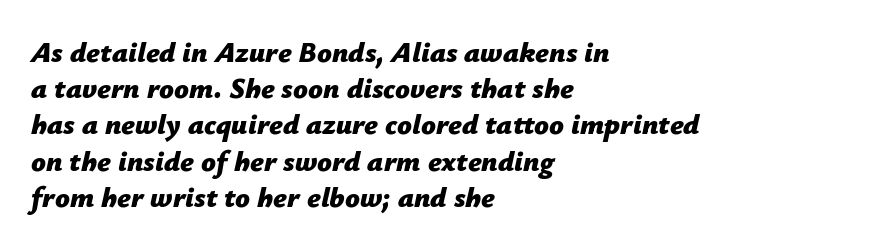
The image shows 29 px bold type, italic (leaning right); set left-aligned, normal line spacing (1.25x), normal letter spacing, not underlined; low stroke contrast and a medium x-height.
